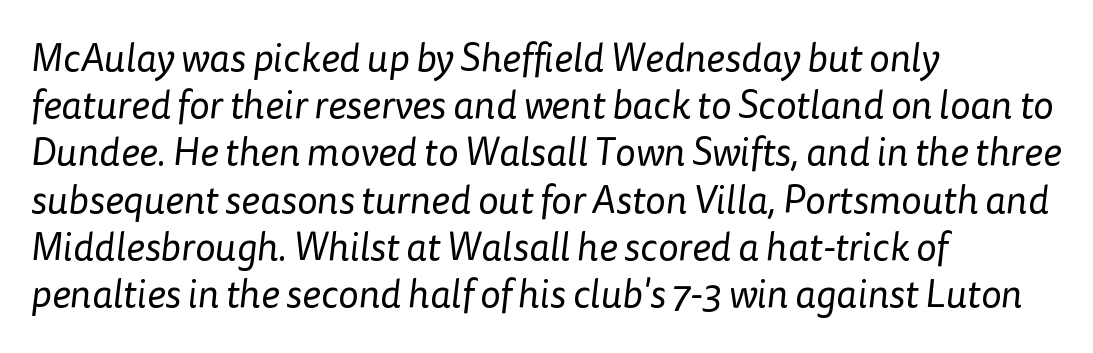
Counters stay open thanks to moderate or lighter strokes. Words appear dense and cohesive because spacing is normal. One-word summary of the alignment: left. This rendering employs a face without finishing strokes, i.e., a sans-serif. Check under the words: just untouched page.
